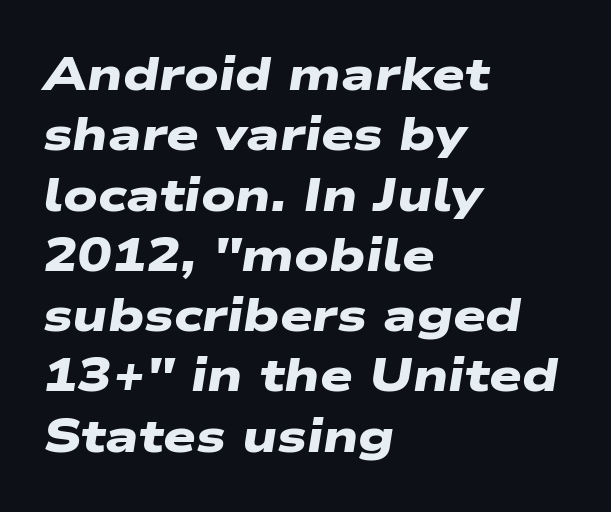
Q: Is the text bold? A: Yes.
Q: Is the typeface a serif or a sans-serif typeface? A: Sans-serif.
Q: Is the text underlined? A: No.
Q: How is the paragraph aligned? A: Left-aligned.
Q: Is the spacing between letters normal or unusually wide? A: Normal.
Q: Is the spacing between lines tight, normal or loose? A: Normal.
Q: Width (condensed, normal, or wide)? A: Wide.
Q: Stroke contrast? A: Low.
Q: x-height? A: Medium.
Q: Monospaced? A: No.
